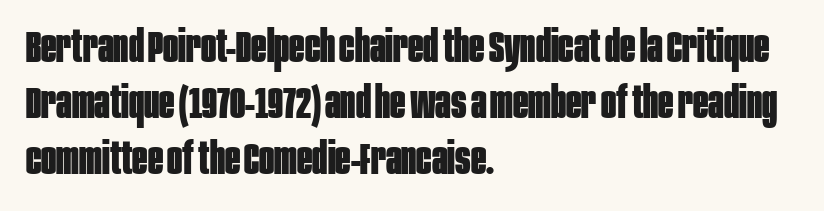
{"serif": "no", "italic": "no", "bold": "yes", "weight": "bold", "width": "condensed", "stroke_contrast": "low", "x_height": "large", "monospaced": "no", "underline": "no", "align": "left", "line_spacing_ratio": 1.24, "letter_spacing": "normal", "letter_spacing_em": 0.0, "glyph_px": 45}
